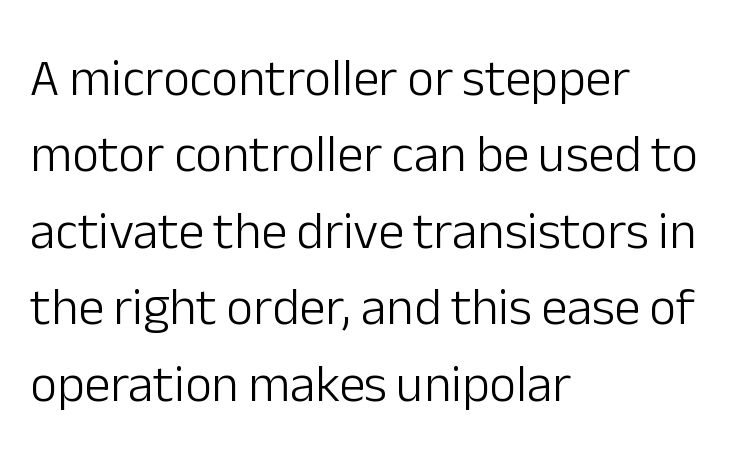
The letters stand upright; this is a roman face. Letters have the restrained weight of plain body copy at most. Do the characters align in a grid? No, the font is proportional. This sample uses plain, unmodified letter spacing. Words float on clear page, feet unadorned. Line beginnings align vertically; line endings do not.
